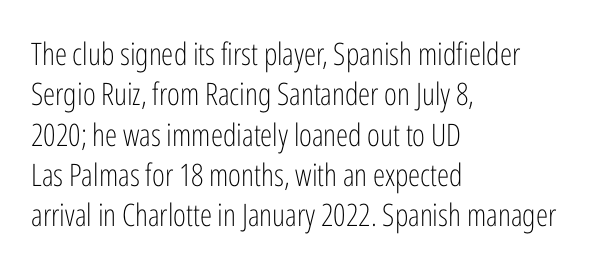
The rendering anchors every line to the left-hand side. Notice how the stems are strictly vertical — no italics here. Each letter's strokes conclude bluntly, with no projecting serifs. Summary of vertical rhythm: regular, with standard interline spacing.
